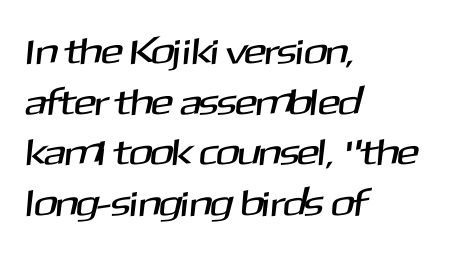
Observe the absence of serifs on each vertical stroke in this sample. Note the varied advance widths — an 'i' is clearly narrower than an 'm'. The rows are spaced the way most documents space them. Honestly, the letter spacing is just normal — you wouldn't notice it. The rag falls on the right side of this text block. The area under the type is left untouched.
